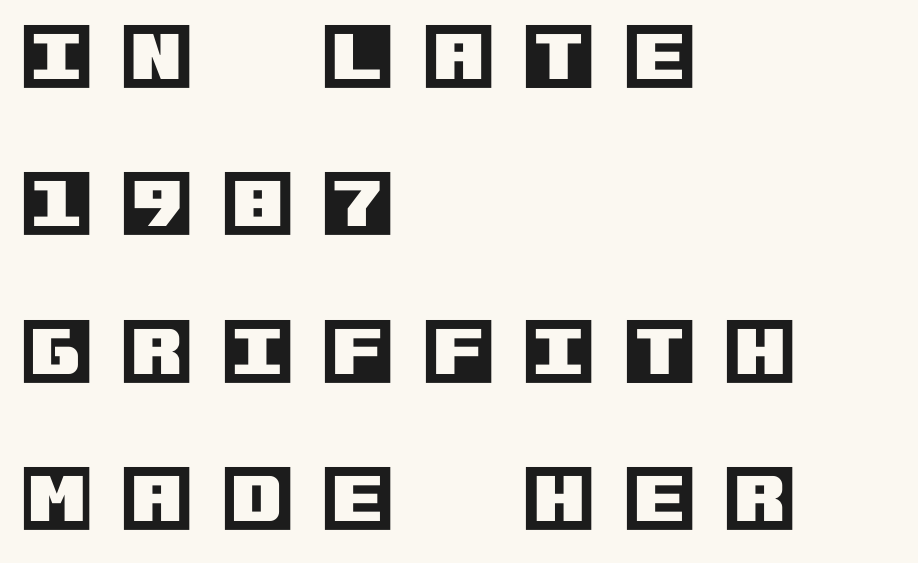
{"italic": "no", "width": "normal", "x_height": "large", "underline": "no", "align": "left", "line_spacing": "loose", "line_spacing_ratio": 2.02, "letter_spacing": "wide", "letter_spacing_em": 0.4, "glyph_px": 73}
